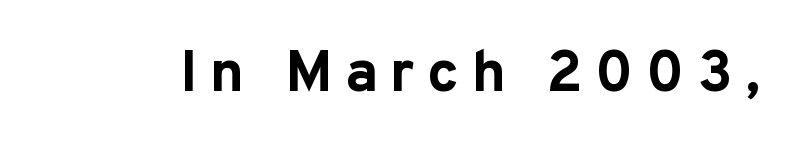
The image shows 59 px bold sans-serif type, upright; set unusually wide letter spacing (+0.21 em), not underlined; low stroke contrast and a medium x-height.
